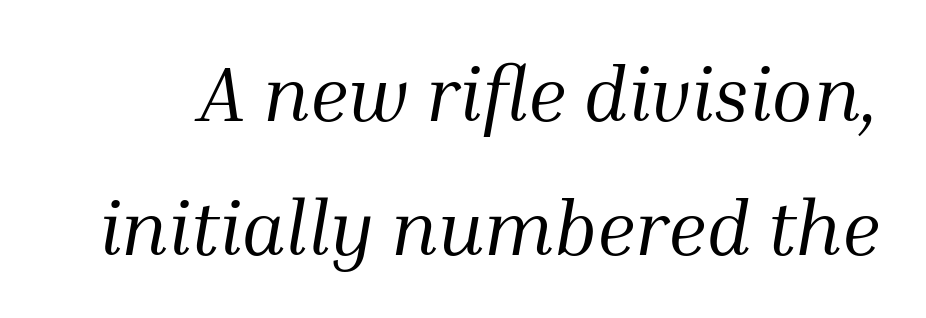
Q: Is the text bold? A: No.
Q: Is the text italic (slanted)? A: Yes, it leans right by about 10 degrees.
Q: Is the typeface a serif or a sans-serif typeface? A: Serif.
Q: Is the text underlined? A: No.
Q: Is the spacing between letters normal or unusually wide? A: Normal.
Q: Width (condensed, normal, or wide)? A: Normal.
Q: Stroke contrast? A: Medium.
Q: x-height? A: Medium.
Q: Monospaced? A: No.
